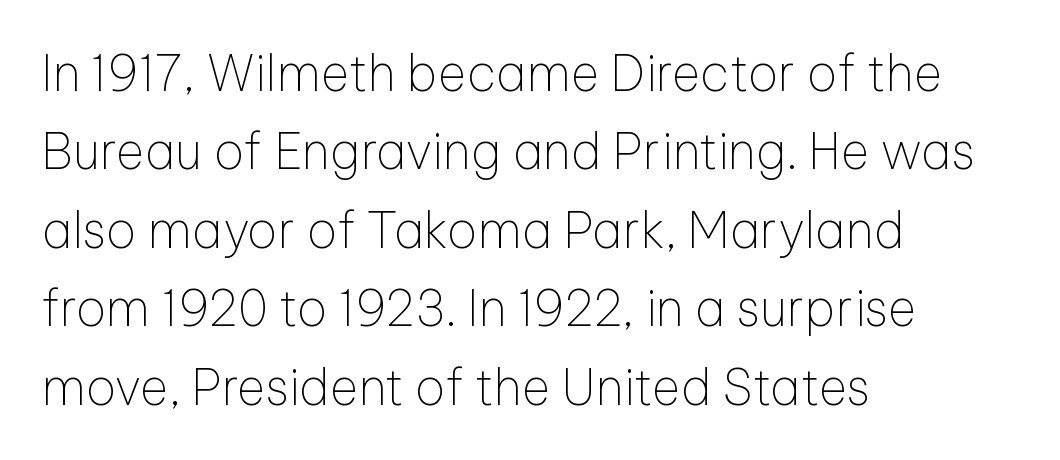
Q: Is the text bold? A: No.
Q: Is the text italic (slanted)? A: No, it is upright.
Q: Is the typeface a serif or a sans-serif typeface? A: Sans-serif.
Q: Is the text underlined? A: No.
Q: How is the paragraph aligned? A: Left-aligned.
Q: Is the spacing between letters normal or unusually wide? A: Normal.
Q: Is the spacing between lines tight, normal or loose? A: Normal.
Q: Width (condensed, normal, or wide)? A: Normal.
Q: Stroke contrast? A: Low.
Q: x-height? A: Medium.
Q: Monospaced? A: No.
